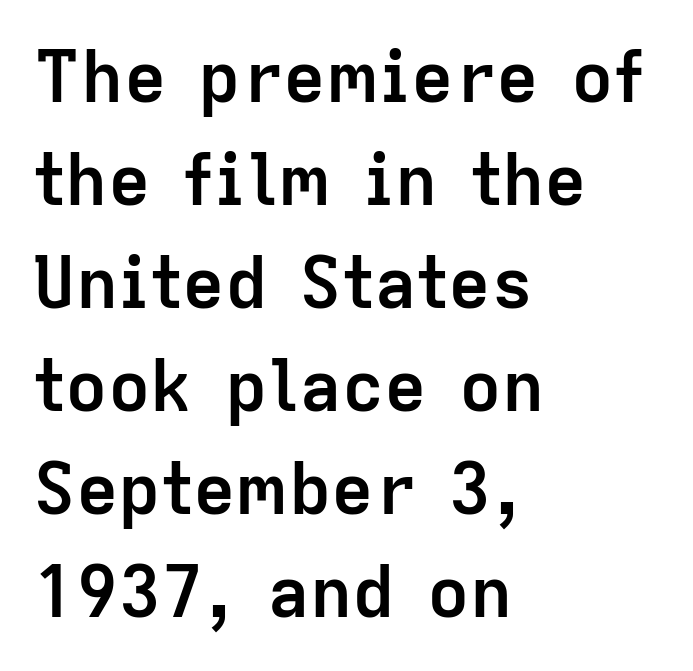
The image shows 71 px semibold sans-serif type, upright; set left-aligned, normal line spacing (1.45x), normal letter spacing, not underlined; low stroke contrast and a medium x-height.
